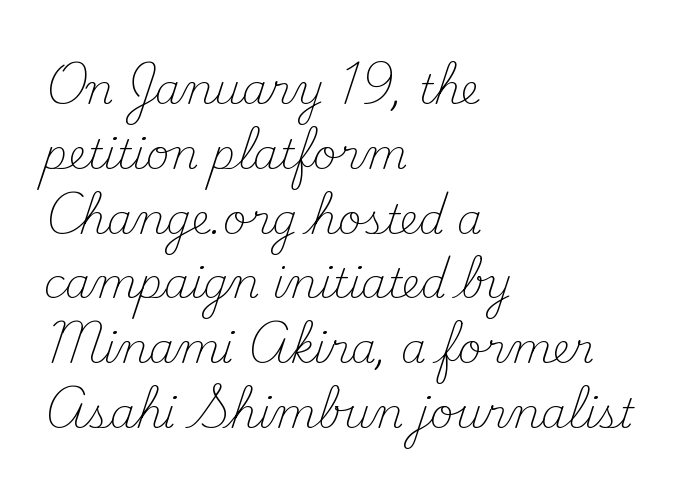
The image shows 41 px light serif type; set left-aligned, normal line spacing (1.58x), normal letter spacing, not underlined; medium stroke contrast and a small x-height.
